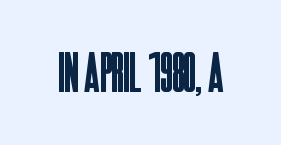
The image shows 57 px regular-weight, condensed sans-serif type, upright; set normal letter spacing, not underlined; low stroke contrast and a large x-height.
